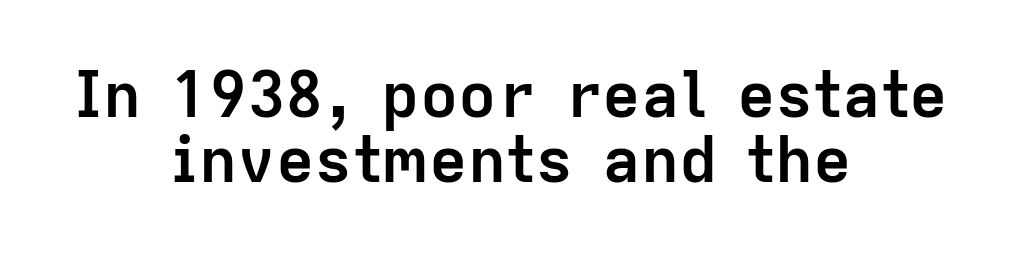
Q: Is the text bold? A: Yes.
Q: Is the text italic (slanted)? A: No, it is upright.
Q: Is the typeface a serif or a sans-serif typeface? A: Sans-serif.
Q: Is the text underlined? A: No.
Q: How is the paragraph aligned? A: Centered.
Q: Is the spacing between letters normal or unusually wide? A: Normal.
Q: Is the spacing between lines tight, normal or loose? A: Tight.
Q: Width (condensed, normal, or wide)? A: Normal.
Q: Stroke contrast? A: Low.
Q: x-height? A: Medium.
Q: Monospaced? A: No.
